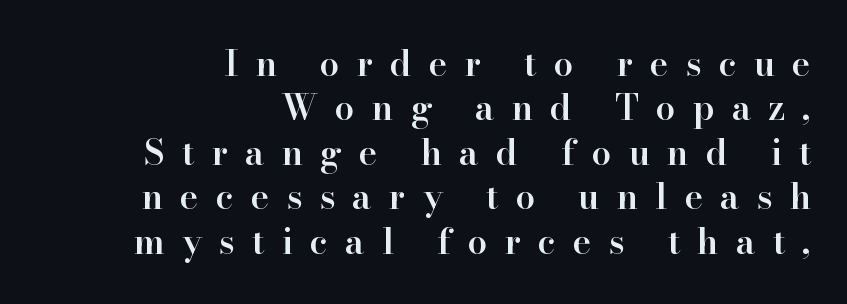
Q: Is the text bold? A: Semi-bold.
Q: Is the text italic (slanted)? A: No, it is upright.
Q: Is the typeface a serif or a sans-serif typeface? A: Serif.
Q: Is the text underlined? A: No.
Q: How is the paragraph aligned? A: Right-aligned.
Q: Is the spacing between letters normal or unusually wide? A: Unusually wide.
Q: Is the spacing between lines tight, normal or loose? A: Normal.
Q: Width (condensed, normal, or wide)? A: Normal.
Q: Stroke contrast? A: High.
Q: x-height? A: Small.
Q: Monospaced? A: No.
